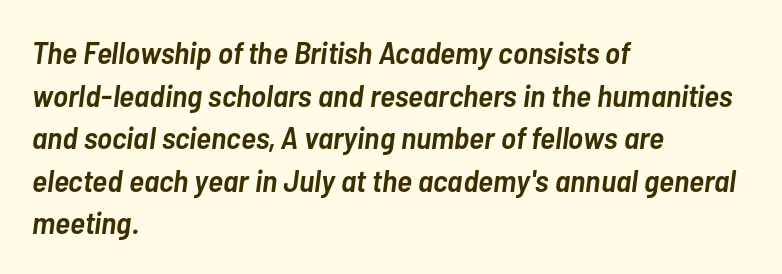
Here the designer chose a conventional face with non-uniform glyph widths. Each row of text sits above clean, open space. In terms of letterspacing, this is plain default setting. Is there much room between lines? A standard amount, neither cramped nor airy.
